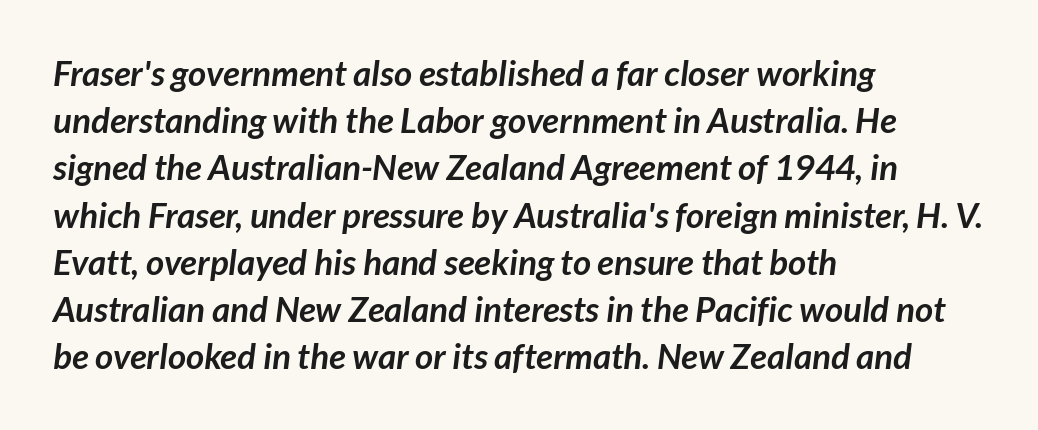
Q: Is the text bold? A: Yes.
Q: Is the typeface a serif or a sans-serif typeface? A: Sans-serif.
Q: Is the text underlined? A: No.
Q: How is the paragraph aligned? A: Left-aligned.
Q: Is the spacing between letters normal or unusually wide? A: Normal.
Q: Is the spacing between lines tight, normal or loose? A: Normal.
Q: Width (condensed, normal, or wide)? A: Normal.
Q: Stroke contrast? A: Low.
Q: x-height? A: Medium.
Q: Monospaced? A: No.
